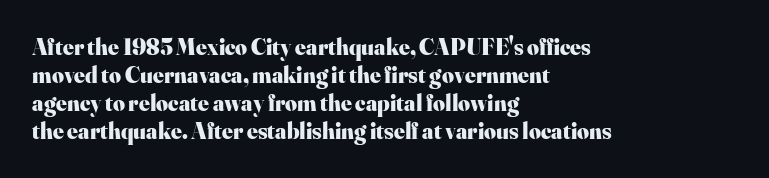
Look at the stroke-to-counter ratio: heavy, a bold. Ordinary non-slanted type is in use. The baseline area is clear. The setting favours the left margin, as ordinary paragraphs usually do. Look at the tracking — it's just the regular setting, nothing added.
